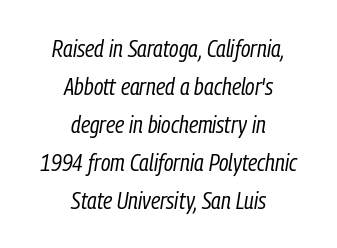
Q: Is the text bold? A: No.
Q: Is the text italic (slanted)? A: Yes, it leans right by about 9 degrees.
Q: Is the text underlined? A: No.
Q: How is the paragraph aligned? A: Centered.
Q: Is the spacing between letters normal or unusually wide? A: Normal.
Q: Is the spacing between lines tight, normal or loose? A: Normal.
